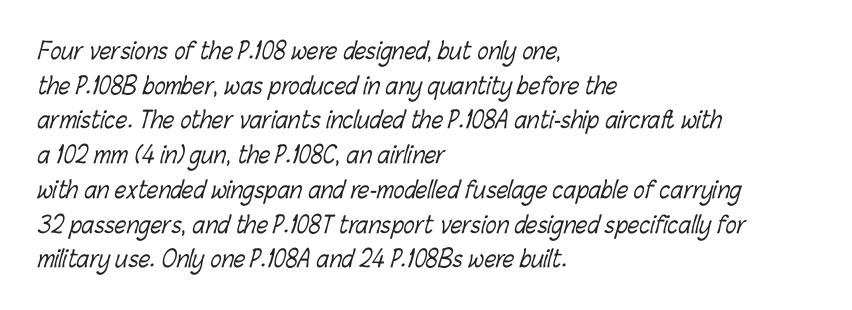
The image shows 23 px text type; set left-aligned, normal line spacing (1.51x), normal letter spacing, not underlined.
